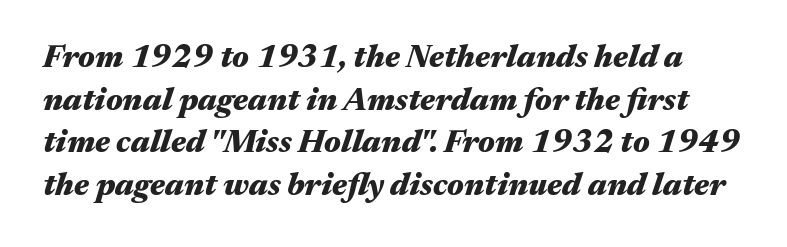
The image shows 32 px heavy, wide type, italic (leaning right); set normal line spacing (1.33x), normal letter spacing, not underlined; medium stroke contrast and a medium x-height.
